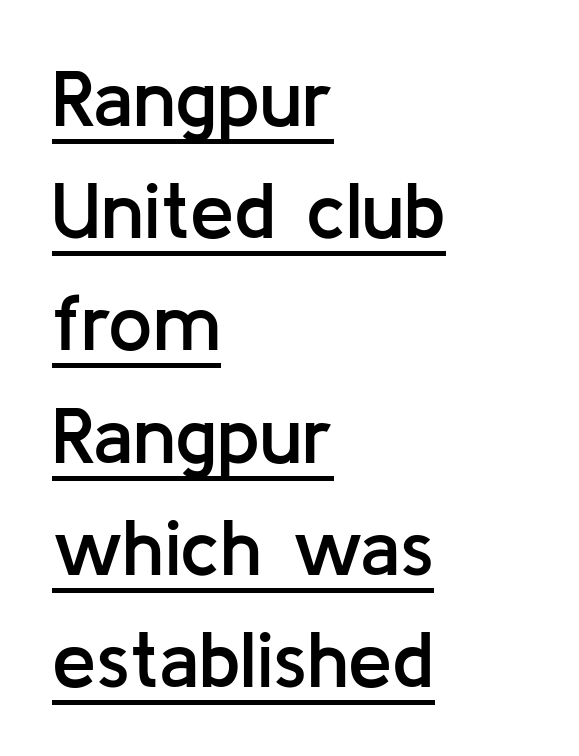
{"serif": "no", "italic": "no", "bold": "semi", "weight": "semibold", "width": "normal", "stroke_contrast": "low", "x_height": "medium", "monospaced": "no", "underline": "yes", "align": "left", "line_spacing": "normal", "line_spacing_ratio": 1.42, "letter_spacing": "normal", "letter_spacing_em": 0.0, "glyph_px": 79}
